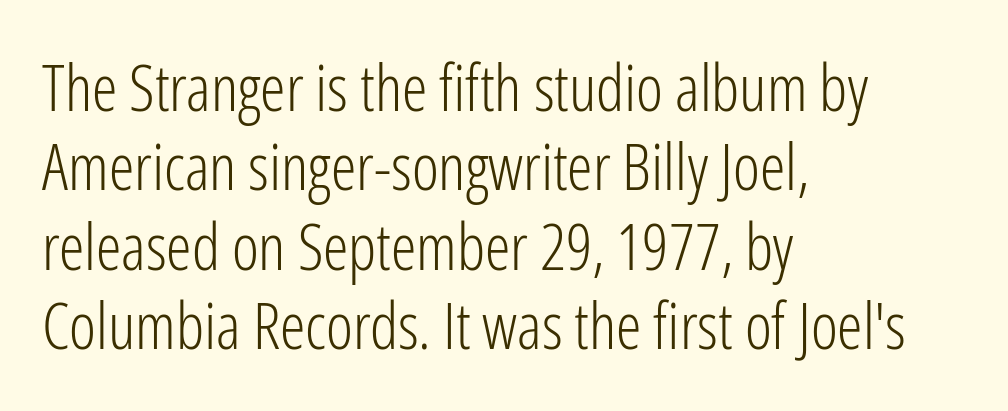
Q: Is the text bold? A: No.
Q: Is the text italic (slanted)? A: No, it is upright.
Q: Is the typeface a serif or a sans-serif typeface? A: Sans-serif.
Q: Is the text underlined? A: No.
Q: How is the paragraph aligned? A: Left-aligned.
Q: Is the spacing between letters normal or unusually wide? A: Normal.
Q: Width (condensed, normal, or wide)? A: Condensed.
Q: Stroke contrast? A: Low.
Q: x-height? A: Medium.
Q: Monospaced? A: No.
